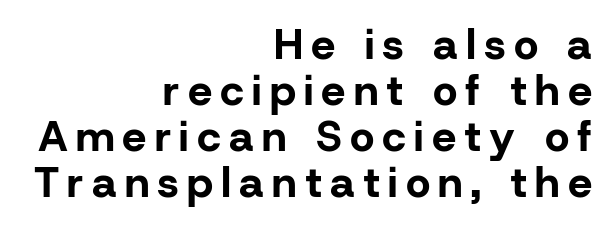
The image shows 43 px bold sans-serif type, upright; set right-aligned, tight line spacing (1.07x), not underlined; low stroke contrast and a medium x-height.
